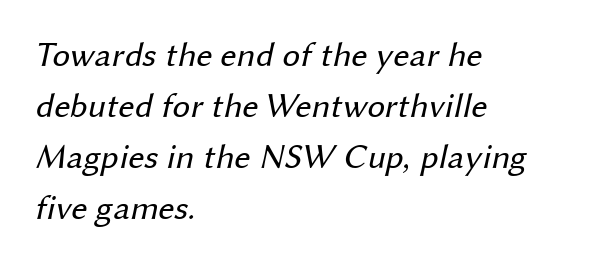
The type family on display is of the sans-serif kind. This is not heavy type; no bold has been used. Here the designer chose a conventional face with non-uniform glyph widths. Line beginnings align vertically; line endings do not. The type is set solid horizontally, with unmodified tracking. A typesetter would call this leading conventional body-copy spacing.
